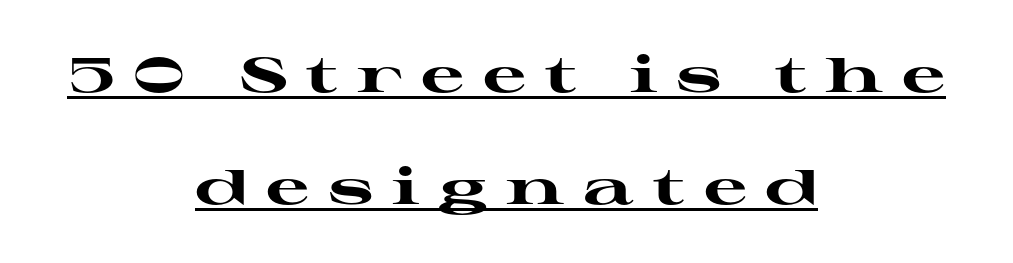
The image shows 48 px heavy, wide serif type, upright; set centered, loose line spacing (2.33x), unusually wide letter spacing (+0.39 em), underlined; high stroke contrast and a medium x-height.
